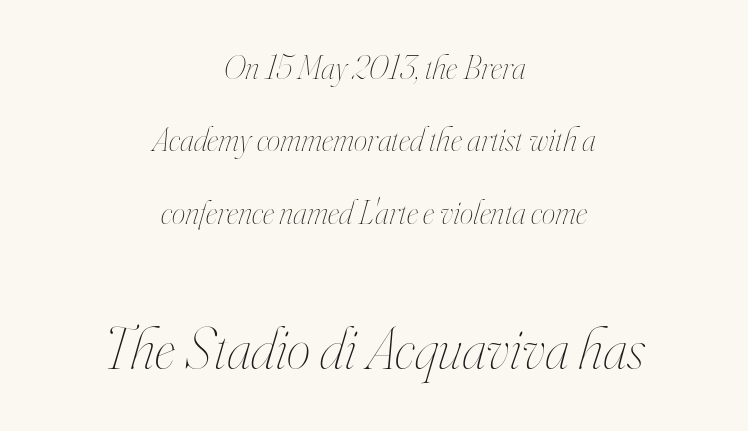
{"italic": "yes", "lean": "right", "slant_degrees": 16, "bold": "no", "weight": "thin", "width": "condensed", "stroke_contrast": "high", "x_height": "small", "monospaced": "no", "underline": "no", "align": "center", "line_spacing": "loose", "line_spacing_ratio": 2.13, "letter_spacing": "normal", "letter_spacing_em": 0.0, "larger_block": "second", "size_ratio": 1.76, "glyph_px": 60}
